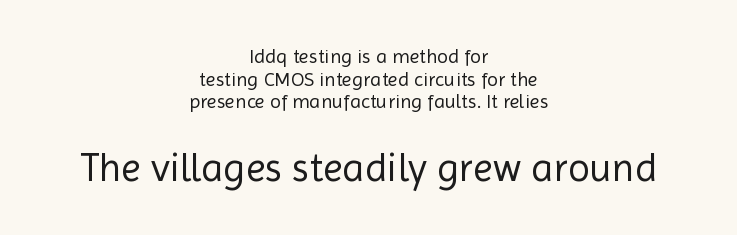
Teacher's note: observe the equal gaps on both sides — that is centered alignment. Character widths vary here, with narrow letters taking less room than wide ones. Are there feet on the stems? There aren't — it's a sans. The composition opens small and finishes big.
